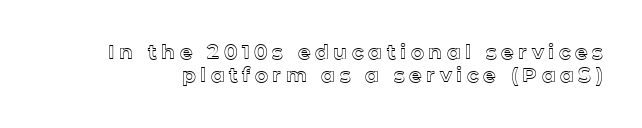
Q: Is the text italic (slanted)? A: No, it is upright.
Q: Is the text underlined? A: No.
Q: Is the spacing between letters normal or unusually wide? A: Unusually wide.
